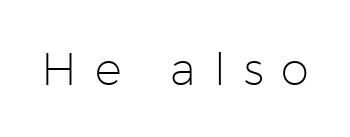
The image shows 45 px light sans-serif type, upright; set unusually wide letter spacing (+0.4 em), not underlined; low stroke contrast and a medium x-height.
